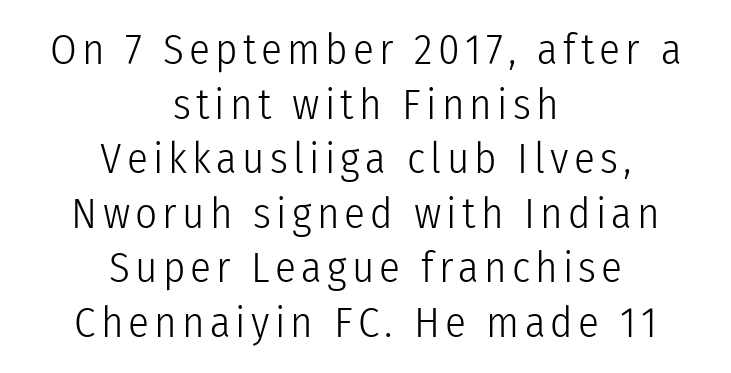
Q: Is the text bold? A: No.
Q: Is the text italic (slanted)? A: No, it is upright.
Q: Is the typeface a serif or a sans-serif typeface? A: Sans-serif.
Q: Is the text underlined? A: No.
Q: How is the paragraph aligned? A: Centered.
Q: Is the spacing between lines tight, normal or loose? A: Normal.
Q: Width (condensed, normal, or wide)? A: Condensed.
Q: Stroke contrast? A: Low.
Q: x-height? A: Medium.
Q: Monospaced? A: No.
